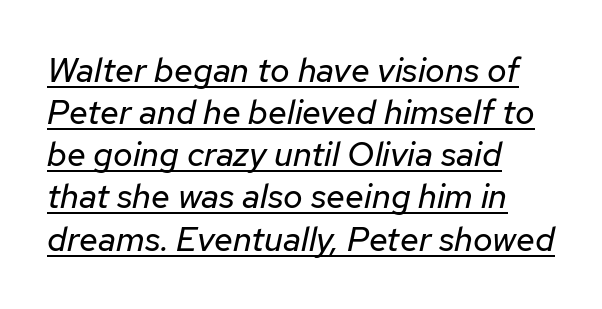
Note the varied advance widths — an 'i' is clearly narrower than an 'm'. The lettering is marked with a stroke running underneath it. The strokes carry an ordinary text weight at most. The paragraph shown leans on its left margin.
